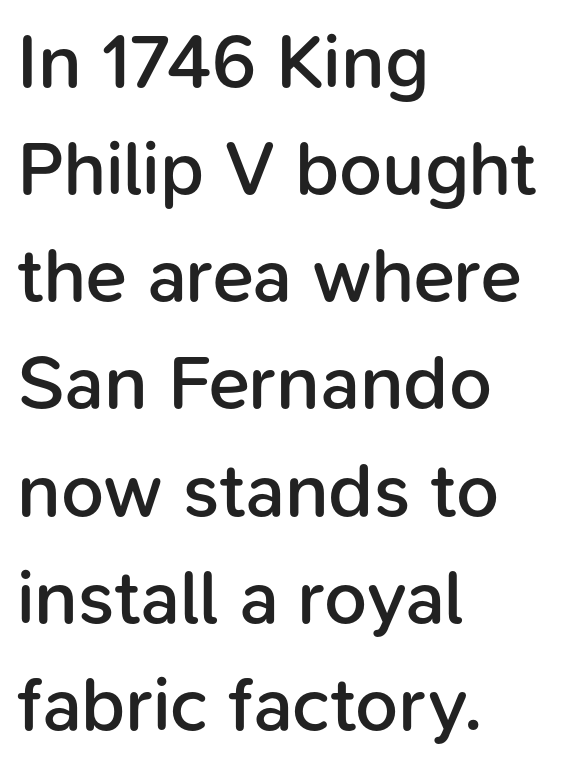
{"serif": "no", "italic": "no", "bold": "semi", "weight": "semibold", "width": "normal", "stroke_contrast": "low", "x_height": "medium", "monospaced": "no", "underline": "no", "align": "left", "line_spacing": "normal", "line_spacing_ratio": 1.41, "letter_spacing": "normal", "letter_spacing_em": 0.0, "glyph_px": 76}
